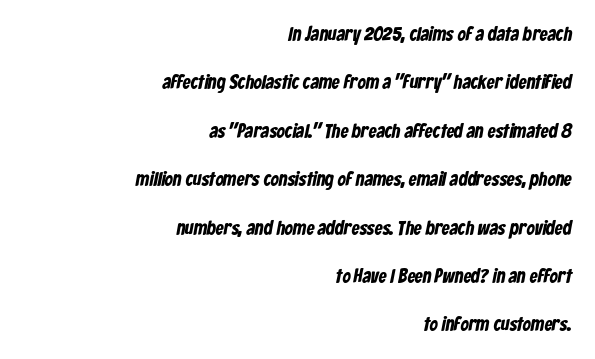
Q: Is the text underlined? A: No.
Q: How is the paragraph aligned? A: Right-aligned.
Q: Is the spacing between letters normal or unusually wide? A: Normal.
Q: Is the spacing between lines tight, normal or loose? A: Loose.
